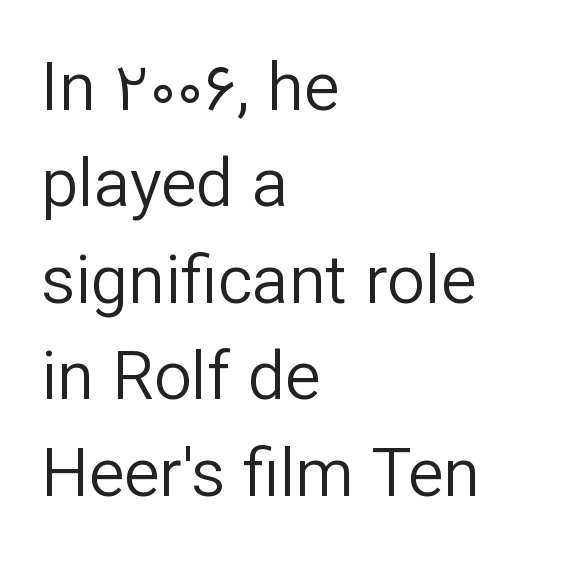
Q: Is the text bold? A: No.
Q: Is the text italic (slanted)? A: No, it is upright.
Q: Is the typeface a serif or a sans-serif typeface? A: Sans-serif.
Q: Is the text underlined? A: No.
Q: How is the paragraph aligned? A: Left-aligned.
Q: Is the spacing between letters normal or unusually wide? A: Normal.
Q: Is the spacing between lines tight, normal or loose? A: Normal.
Q: Width (condensed, normal, or wide)? A: Normal.
Q: Stroke contrast? A: Low.
Q: x-height? A: Medium.
Q: Monospaced? A: No.
